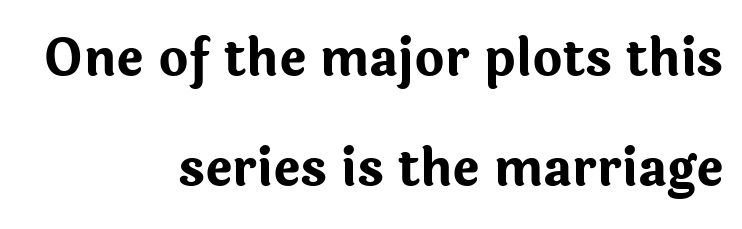
These lines are rendered in a variable-pitch font. Default kerning and tracking; the words read as compact shapes. The type family on display is of the sans-serif kind. Which margin do the lines hug? The right one — the left edge is uneven. Students, this is bold: see how much ink each stroke carries.
